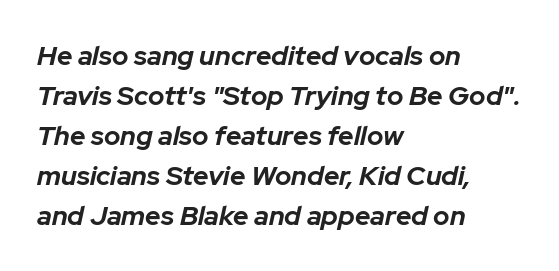
The letters sit at their default tracking, neither squeezed nor spread. Plain, unruled lines of type. Every character sits at an angle, as italics do. Pretty heavy lettering here — definitely bold. Rows of type keep a routine distance in the vertical direction.
